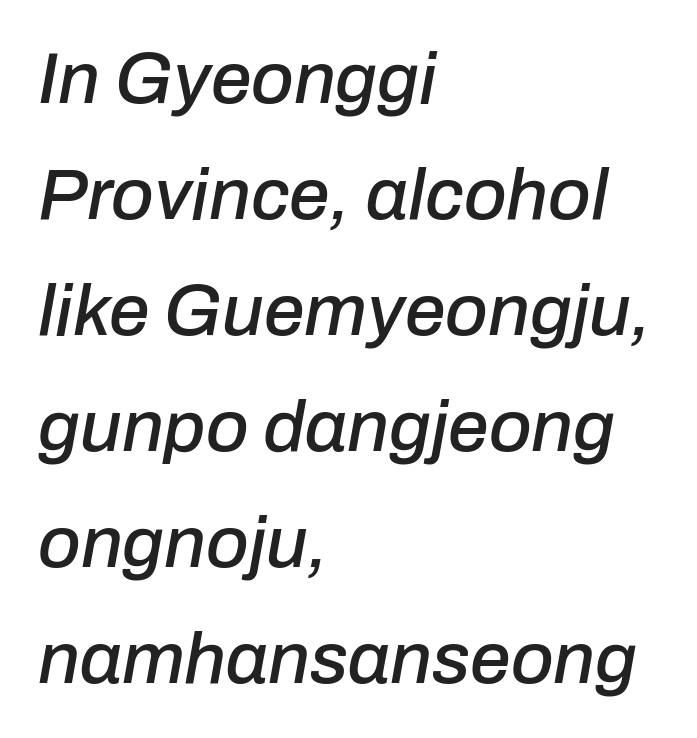
Q: Is the text italic (slanted)? A: Yes, it leans right by about 10 degrees.
Q: Is the text underlined? A: No.
Q: How is the paragraph aligned? A: Left-aligned.
Q: Is the spacing between letters normal or unusually wide? A: Normal.
Q: Is the spacing between lines tight, normal or loose? A: Normal.
Q: Width (condensed, normal, or wide)? A: Normal.
Q: Stroke contrast? A: Low.
Q: x-height? A: Medium.
Q: Monospaced? A: No.
